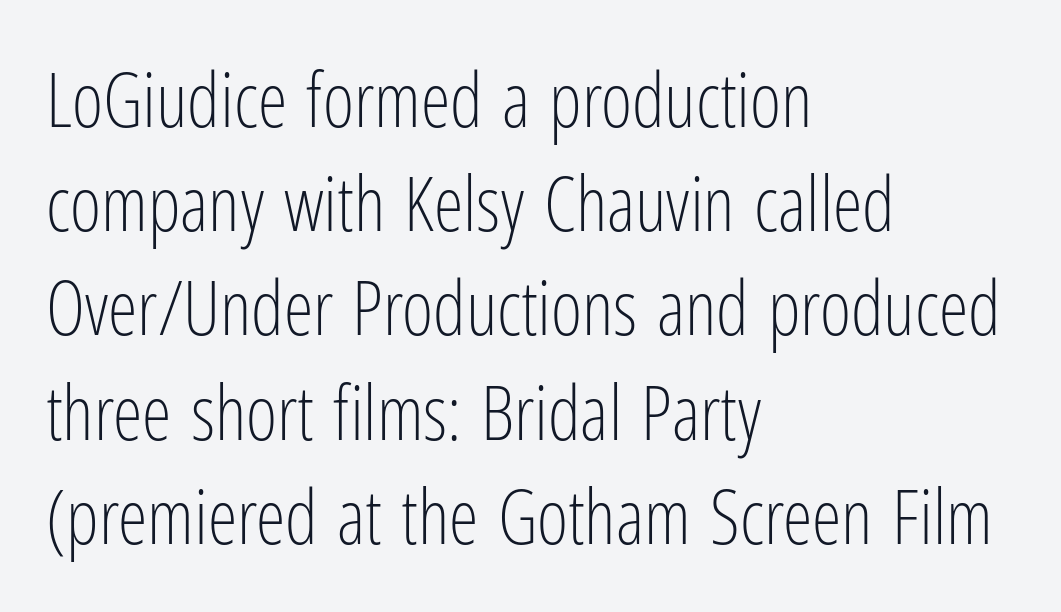
{"serif": "no", "italic": "no", "bold": "no", "weight": "light", "width": "condensed", "stroke_contrast": "low", "x_height": "medium", "monospaced": "no", "underline": "no", "align": "left", "line_spacing": "normal", "line_spacing_ratio": 1.39, "letter_spacing": "normal", "letter_spacing_em": 0.0, "glyph_px": 75}
